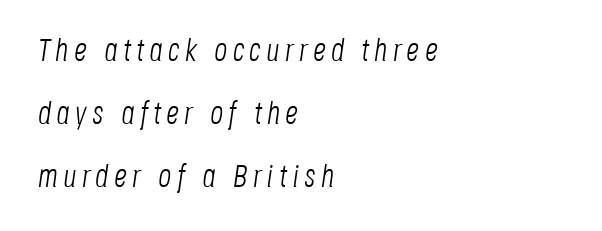
Q: Is the text bold? A: No.
Q: Is the text italic (slanted)? A: Yes, it leans right by about 8 degrees.
Q: Is the text underlined? A: No.
Q: How is the paragraph aligned? A: Left-aligned.
Q: Is the spacing between lines tight, normal or loose? A: Loose.
Q: Width (condensed, normal, or wide)? A: Condensed.
Q: Stroke contrast? A: Low.
Q: x-height? A: Large.
Q: Monospaced? A: No.
